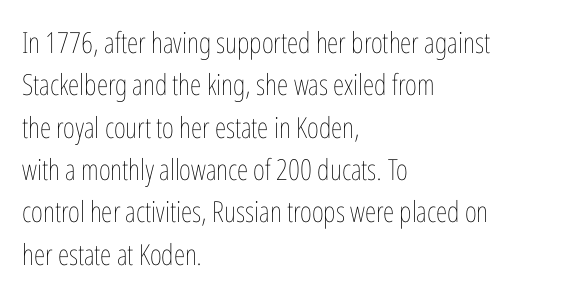
The image shows 29 px thin, condensed type, upright; set left-aligned, normal line spacing (1.46x), normal letter spacing, not underlined; low stroke contrast and a medium x-height.
